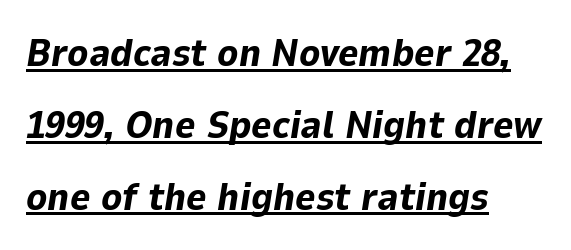
The image shows 39 px bold type, italic (leaning right); set left-aligned, line spacing 1.84x, normal letter spacing, underlined; low stroke contrast and a medium x-height.
